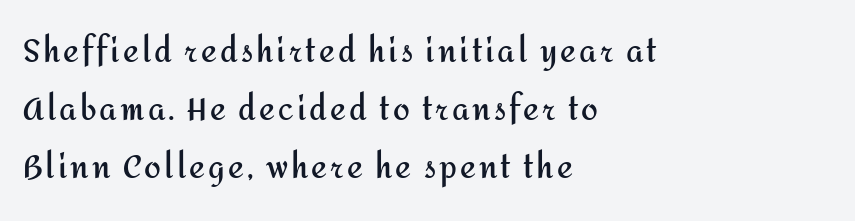
You could not count columns in this text — the font is proportionally spaced. Each row of text sits above clean, open space. Summary of vertical rhythm: relaxed, with wide interline spacing. Every row of glyphs begins at an identical x-position on the left.
